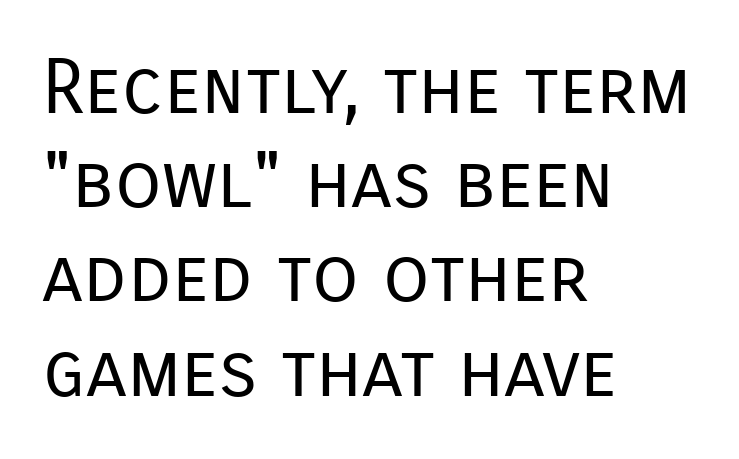
Q: Is the text bold? A: No.
Q: Is the text italic (slanted)? A: No, it is upright.
Q: Is the typeface a serif or a sans-serif typeface? A: Sans-serif.
Q: Is the text underlined? A: No.
Q: How is the paragraph aligned? A: Left-aligned.
Q: Is the spacing between letters normal or unusually wide? A: Normal.
Q: Width (condensed, normal, or wide)? A: Normal.
Q: Stroke contrast? A: Low.
Q: x-height? A: Medium.
Q: Monospaced? A: No.
